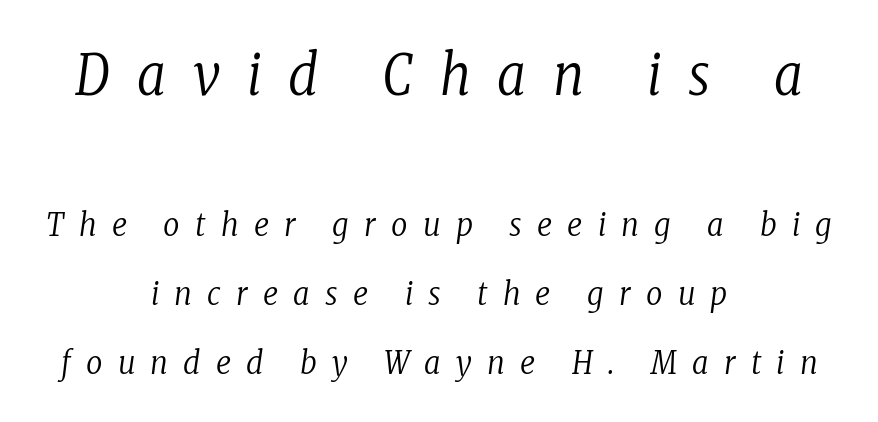
Q: Is the text bold? A: No.
Q: Is the text italic (slanted)? A: Yes, it leans right by about 8 degrees.
Q: Is the typeface a serif or a sans-serif typeface? A: Serif.
Q: Is the text underlined? A: No.
Q: How is the paragraph aligned? A: Centered.
Q: Is the spacing between letters normal or unusually wide? A: Unusually wide.
Q: Is the spacing between lines tight, normal or loose? A: Loose.
Q: Which block of text is set in a larger size, the first (top) or the second (bottom)? A: The first (top) one.
Q: Width (condensed, normal, or wide)? A: Condensed.
Q: Stroke contrast? A: Low.
Q: x-height? A: Medium.
Q: Monospaced? A: No.
